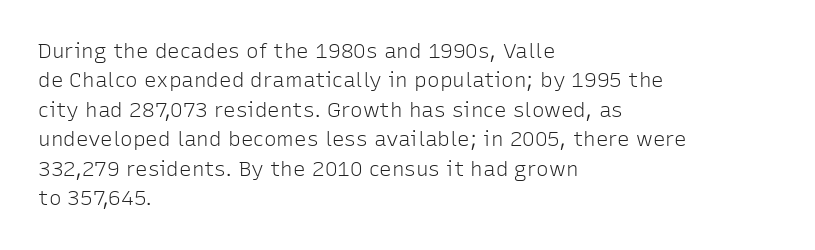
Q: Is the text bold? A: No.
Q: Is the text italic (slanted)? A: No, it is upright.
Q: Is the text underlined? A: No.
Q: How is the paragraph aligned? A: Left-aligned.
Q: Is the spacing between letters normal or unusually wide? A: Normal.
Q: Is the spacing between lines tight, normal or loose? A: Normal.
